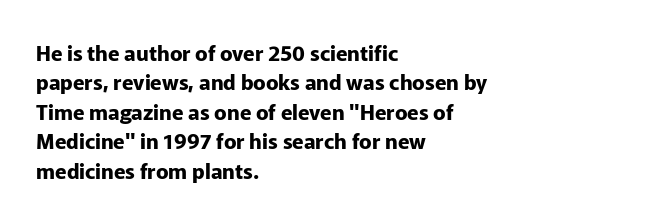
Posture: upright roman. Underlining? Definitely not there. Each line starts at the same left margin while the right side varies. Stroke thickness is high; the sample reads as a true bold. The block of text has a typical density, with ordinary space between rows.
